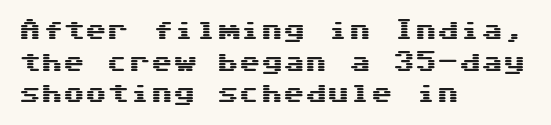
{"italic": "no", "underline": "no", "align": "left", "line_spacing": "normal", "line_spacing_ratio": 1.44, "letter_spacing": "normal", "letter_spacing_em": 0.0, "glyph_px": 22}
